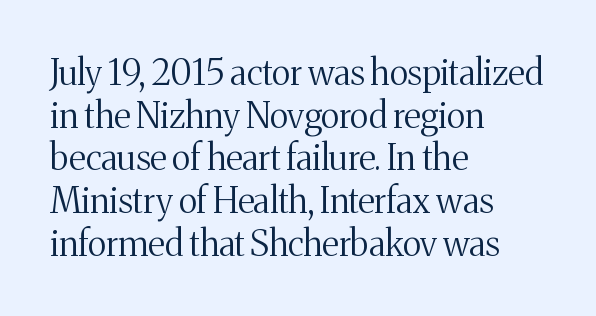
What stands out about the letter spacing? Nothing — it is the standard amount. Summary of weight: not heavy and not bold. Reading down the block, your eye returns to a fixed left position each line. Quick note: not italic, upright. This sample uses a serif face. The space beneath each line is pristine and unruled.
